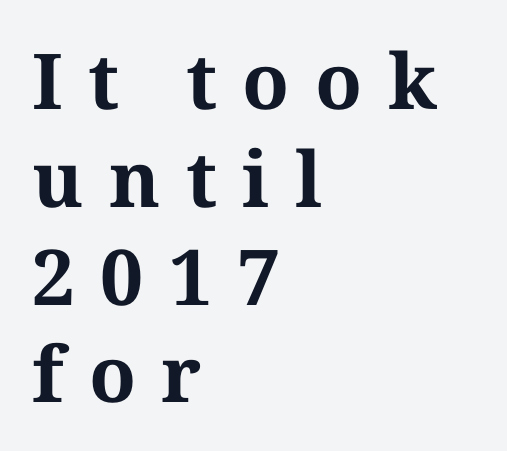
{"serif": "yes", "italic": "no", "bold": "yes", "weight": "bold", "width": "normal", "stroke_contrast": "medium", "x_height": "medium", "monospaced": "no", "underline": "no", "align": "left", "line_spacing": "normal", "line_spacing_ratio": 1.27, "letter_spacing": "wide", "letter_spacing_em": 0.33, "glyph_px": 77}
